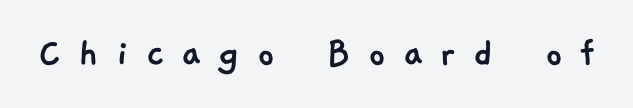
Q: Is the typeface a serif or a sans-serif typeface? A: Sans-serif.
Q: Is the text underlined? A: No.
Q: Is the spacing between letters normal or unusually wide? A: Unusually wide.
Q: Width (condensed, normal, or wide)? A: Normal.
Q: Stroke contrast? A: Low.
Q: x-height? A: Medium.
Q: Monospaced? A: No.
